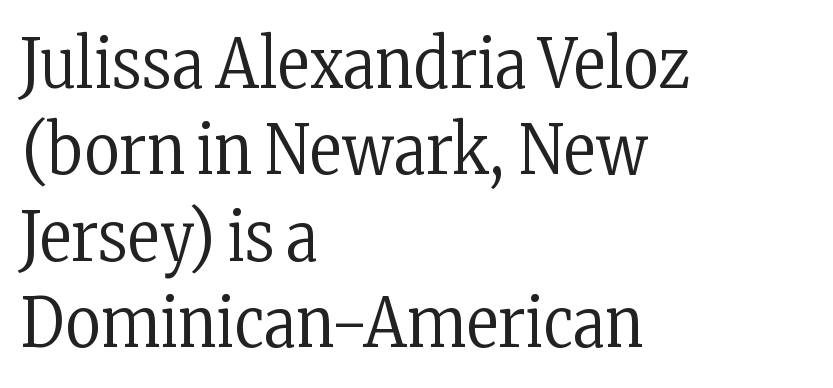
The image shows 68 px regular-weight, condensed serif type, upright; set left-aligned, normal line spacing (1.27x), normal letter spacing, not underlined; low stroke contrast and a medium x-height.
